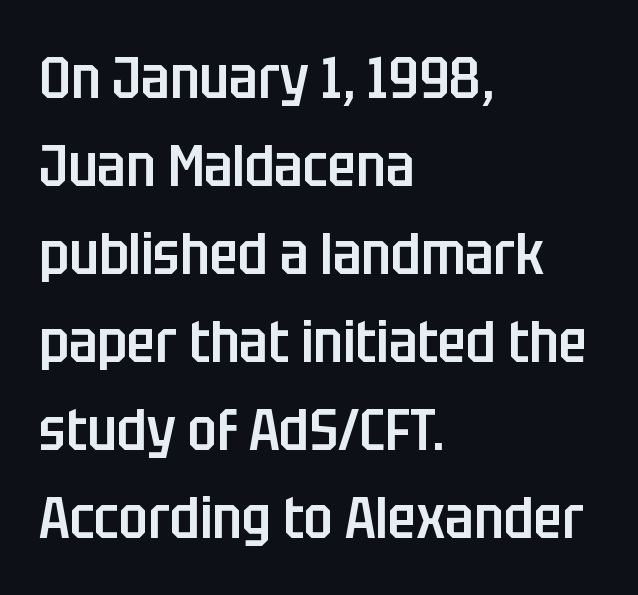
Q: Is the text bold? A: Semi-bold.
Q: Is the text italic (slanted)? A: No, it is upright.
Q: Is the typeface a serif or a sans-serif typeface? A: Sans-serif.
Q: Is the text underlined? A: No.
Q: How is the paragraph aligned? A: Left-aligned.
Q: Is the spacing between letters normal or unusually wide? A: Normal.
Q: Is the spacing between lines tight, normal or loose? A: Normal.
Q: Width (condensed, normal, or wide)? A: Condensed.
Q: Stroke contrast? A: Low.
Q: x-height? A: Large.
Q: Monospaced? A: No.
